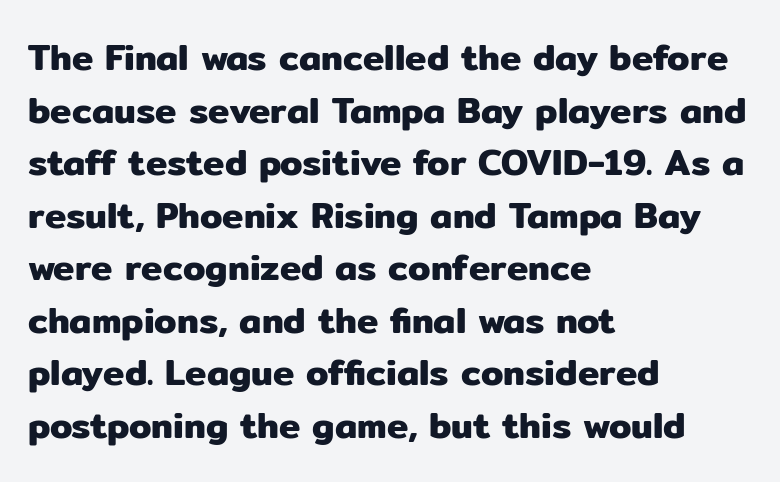
Default kerning and tracking; the words read as compact shapes. Regarding serifs, this sample does without them. Every row of glyphs begins at an identical x-position on the left. One glance says typical: line gaps are just what's usual. Is this a fixed-width face? No — the glyphs have proportional, varying widths. Lines of text with bare space underneath.
